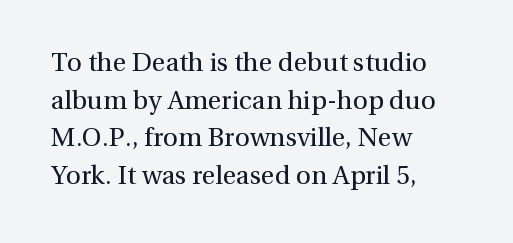
{"italic": "no", "bold": "no", "underline": "no", "align": "left", "line_spacing": "normal", "line_spacing_ratio": 1.45, "letter_spacing": "normal", "letter_spacing_em": 0.0, "glyph_px": 26}
